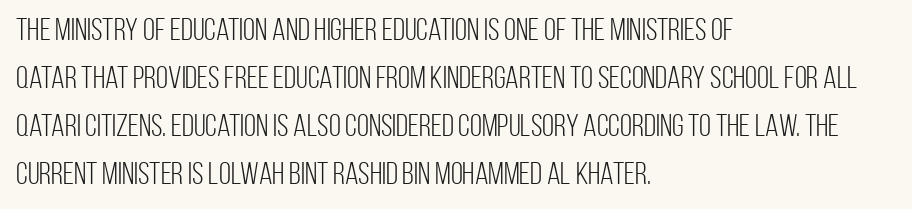
These lines are set flush left with a ragged right edge. Italic: no, the glyphs are upright roman. Does the type have serifs? No, each stem ends abruptly. The tracking reads as untouched default to a designer's eye. Weight: not bold — regular or lighter. Honestly, there is no underline to notice here at all.
